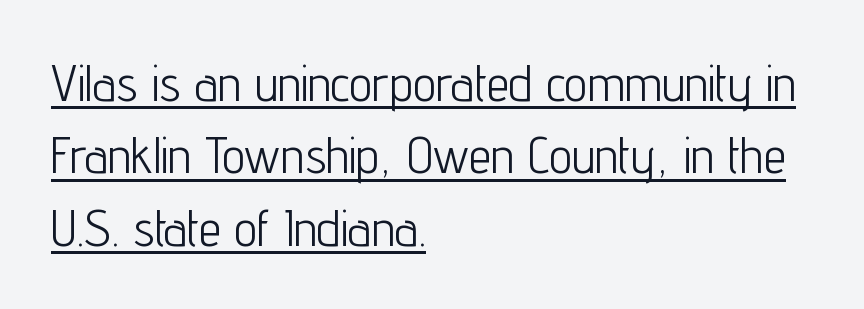
The image shows 51 px light, condensed sans-serif type, upright; set left-aligned, normal line spacing (1.42x), normal letter spacing, underlined; low stroke contrast and a medium x-height.
